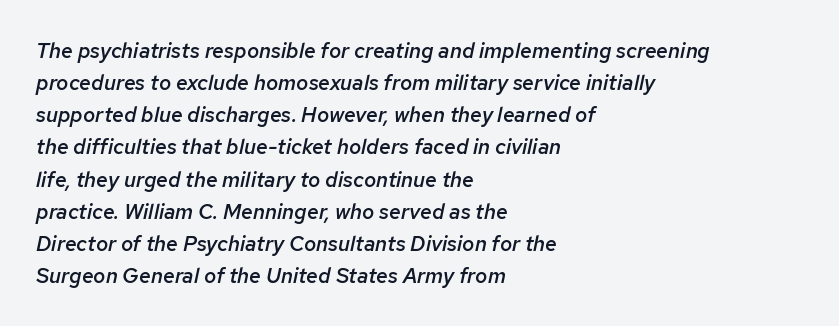
Q: Is the text bold? A: Semi-bold.
Q: Is the text italic (slanted)? A: Yes, it leans right by about 12 degrees.
Q: Is the text underlined? A: No.
Q: How is the paragraph aligned? A: Left-aligned.
Q: Is the spacing between letters normal or unusually wide? A: Normal.
Q: Is the spacing between lines tight, normal or loose? A: Normal.
